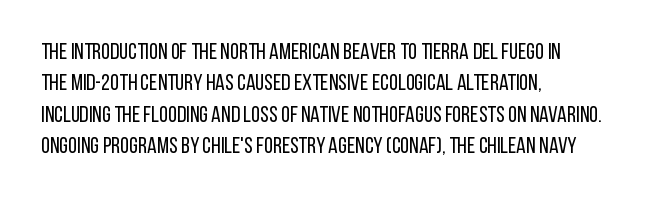
Q: Is the text bold? A: No.
Q: Is the text italic (slanted)? A: No, it is upright.
Q: Is the text underlined? A: No.
Q: How is the paragraph aligned? A: Left-aligned.
Q: Is the spacing between letters normal or unusually wide? A: Normal.
Q: Is the spacing between lines tight, normal or loose? A: Normal.
